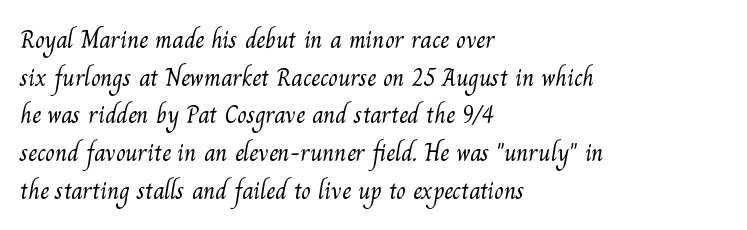
{"bold": "no", "underline": "no", "align": "left", "line_spacing": "normal", "line_spacing_ratio": 1.51, "letter_spacing": "normal", "letter_spacing_em": 0.0, "glyph_px": 25}
